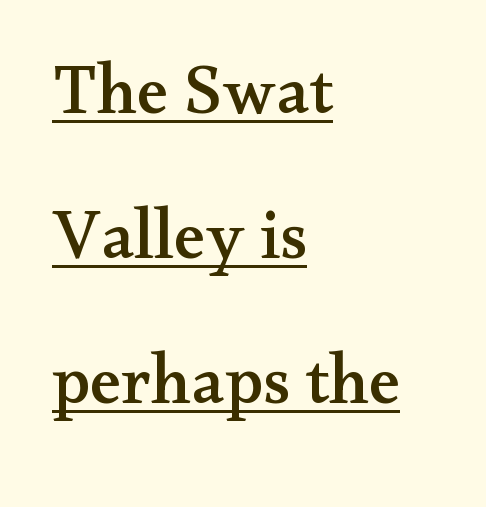
{"serif": "yes", "italic": "no", "width": "wide", "stroke_contrast": "medium", "x_height": "small", "monospaced": "no", "underline": "yes", "align": "left", "line_spacing": "loose", "line_spacing_ratio": 2.07, "letter_spacing": "normal", "letter_spacing_em": 0.0, "glyph_px": 70}
